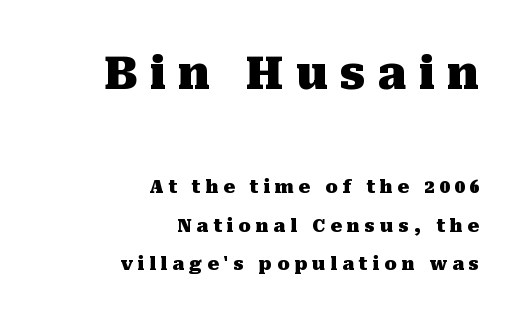
The image shows 44 px heavy serif type, upright; set right-aligned, loose line spacing (2.12x), unusually wide letter spacing (+0.28 em), not underlined; the first (top) block is 2.44x larger; medium stroke contrast and a medium x-height.
